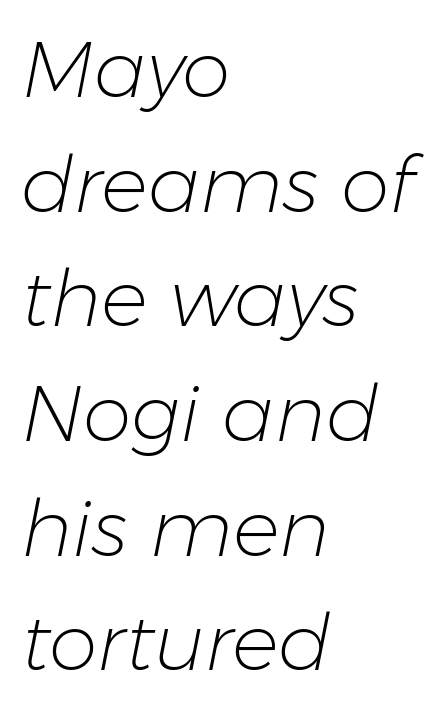
{"italic": "yes", "lean": "right", "slant_degrees": 11, "bold": "no", "weight": "light", "width": "normal", "stroke_contrast": "low", "x_height": "medium", "monospaced": "no", "underline": "no", "align": "left", "line_spacing": "normal", "line_spacing_ratio": 1.47, "letter_spacing": "normal", "letter_spacing_em": 0.0, "glyph_px": 78}
